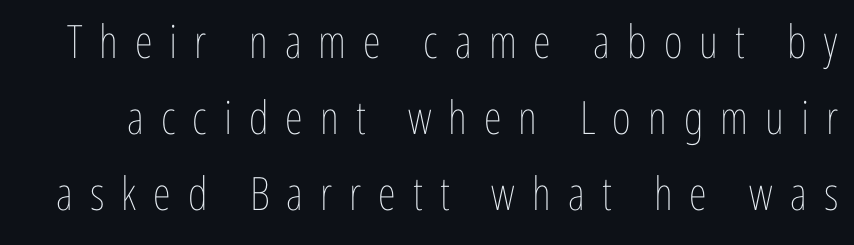
No extra ink here — the face is not bold. Inter-character spacing is expanded well beyond the font's built-in metrics. Upright lettering throughout. The letters advance in unequal steps, a hallmark of proportional type.
